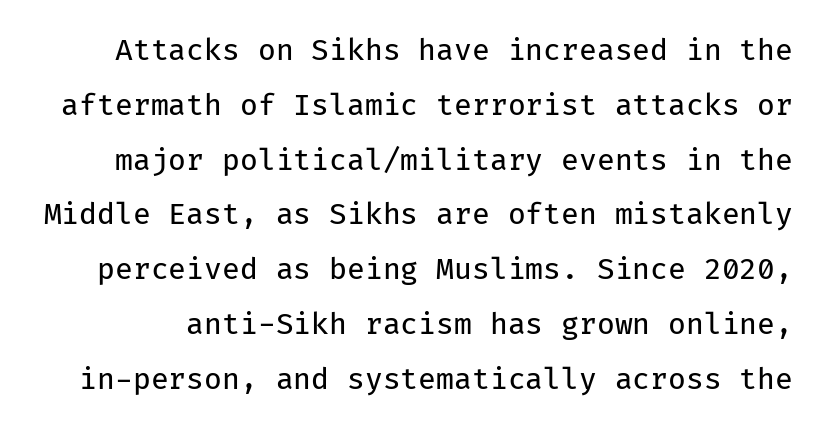
Q: Is the text bold? A: No.
Q: Is the text italic (slanted)? A: No, it is upright.
Q: Is the typeface a serif or a sans-serif typeface? A: Sans-serif.
Q: Is the text underlined? A: No.
Q: Is the spacing between letters normal or unusually wide? A: Normal.
Q: Width (condensed, normal, or wide)? A: Normal.
Q: Stroke contrast? A: Low.
Q: x-height? A: Medium.
Q: Monospaced? A: Yes.
